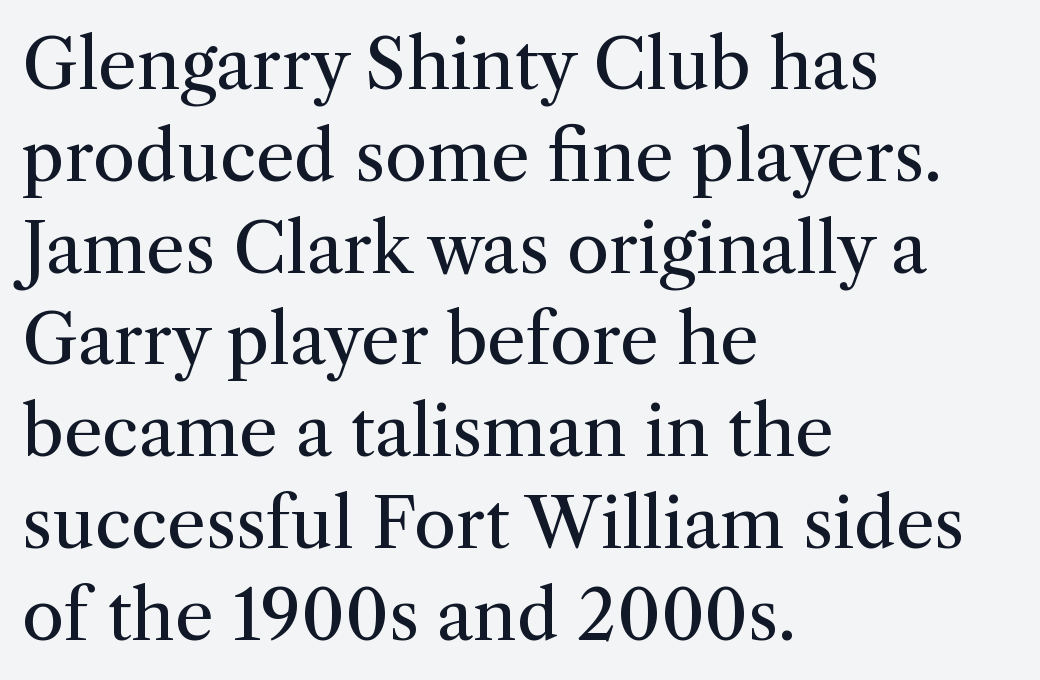
Q: Is the text bold? A: No.
Q: Is the text italic (slanted)? A: No, it is upright.
Q: Is the typeface a serif or a sans-serif typeface? A: Serif.
Q: Is the text underlined? A: No.
Q: How is the paragraph aligned? A: Left-aligned.
Q: Is the spacing between letters normal or unusually wide? A: Normal.
Q: Is the spacing between lines tight, normal or loose? A: Normal.
Q: Width (condensed, normal, or wide)? A: Normal.
Q: Stroke contrast? A: Medium.
Q: x-height? A: Medium.
Q: Monospaced? A: No.
